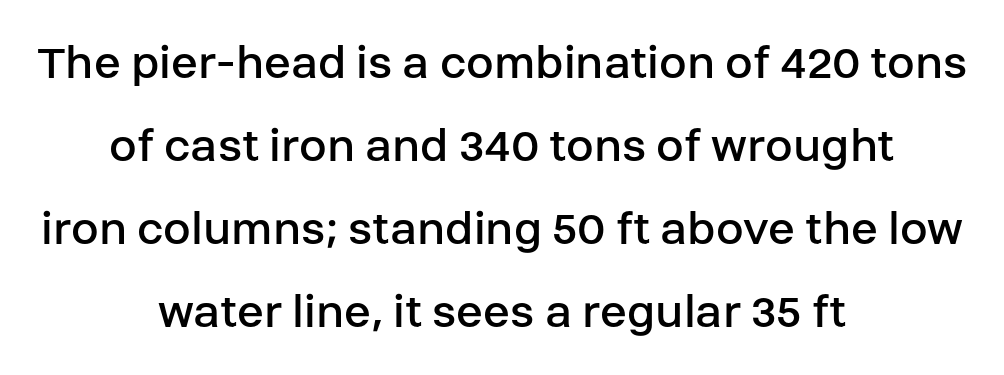
Alignment: centered. Underlining? Definitely not there. How would I describe the line gaps? Plain and ordinary. Here the designer chose a conventional face with non-uniform glyph widths. Summary of weight: not heavy and not bold.
